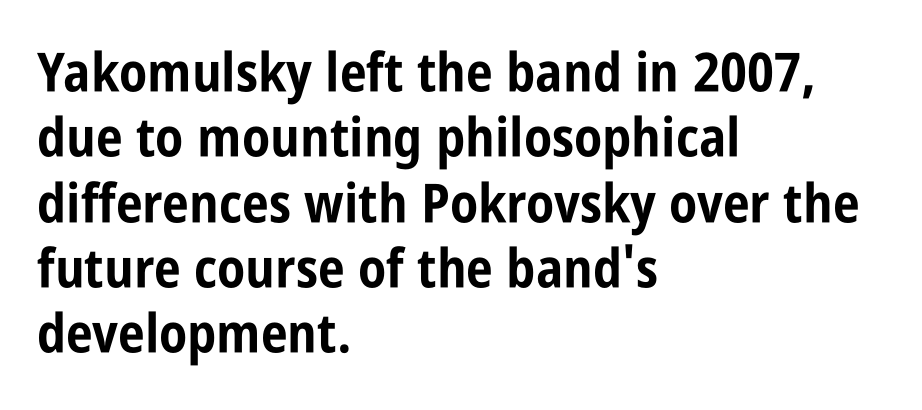
The image shows 54 px bold, condensed sans-serif type, upright; set left-aligned, line spacing 1.21x, normal letter spacing, not underlined; low stroke contrast and a large x-height.
